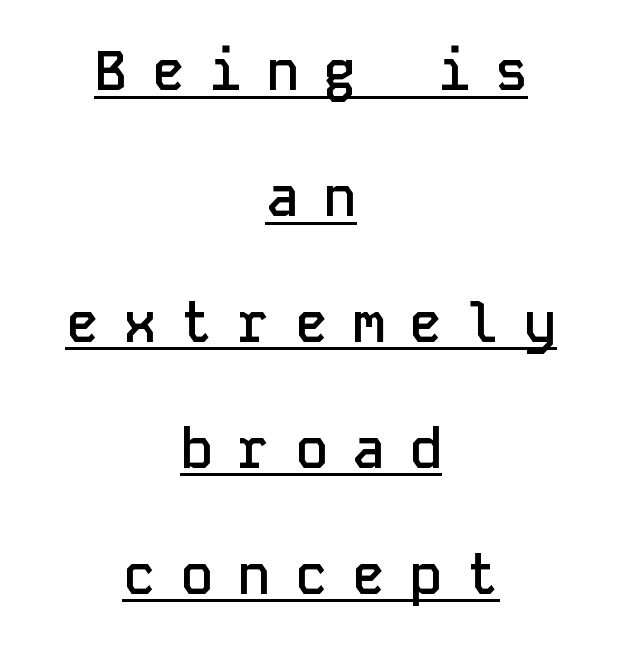
The image shows 55 px semibold sans-serif type, upright, monospaced; set centered, loose line spacing (2.29x), unusually wide letter spacing (+0.44 em), underlined; low stroke contrast and a medium x-height.
